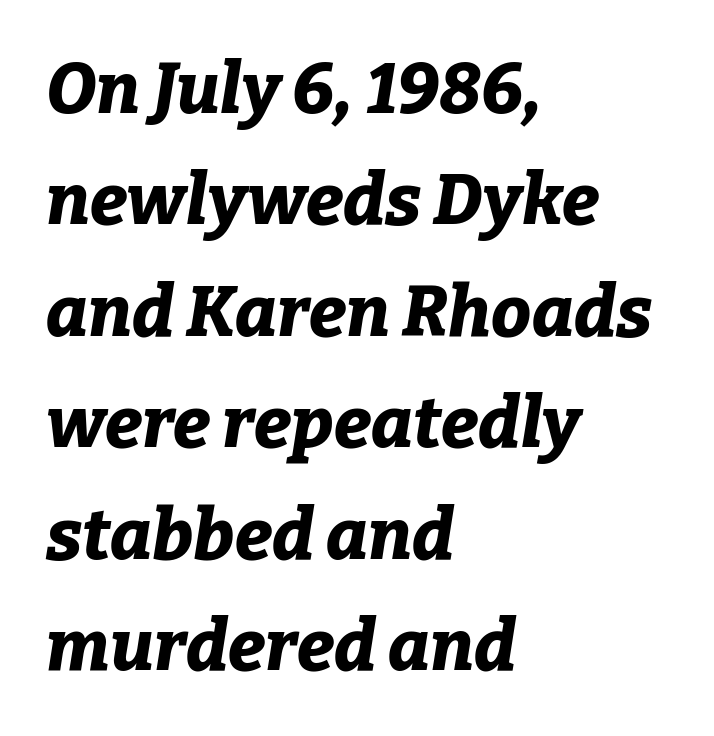
{"italic": "yes", "lean": "right", "slant_degrees": 9, "bold": "yes", "weight": "bold", "width": "normal", "stroke_contrast": "low", "x_height": "medium", "monospaced": "no", "underline": "no", "align": "left", "line_spacing": "normal", "line_spacing_ratio": 1.57, "letter_spacing": "normal", "letter_spacing_em": 0.0, "glyph_px": 71}
